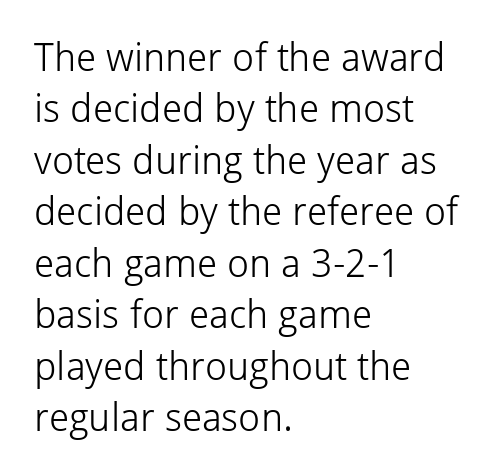
{"serif": "no", "italic": "no", "bold": "no", "weight": "light", "width": "normal", "stroke_contrast": "low", "x_height": "medium", "monospaced": "no", "underline": "no", "align": "left", "line_spacing": "normal", "line_spacing_ratio": 1.32, "letter_spacing": "normal", "letter_spacing_em": 0.0, "glyph_px": 39}
